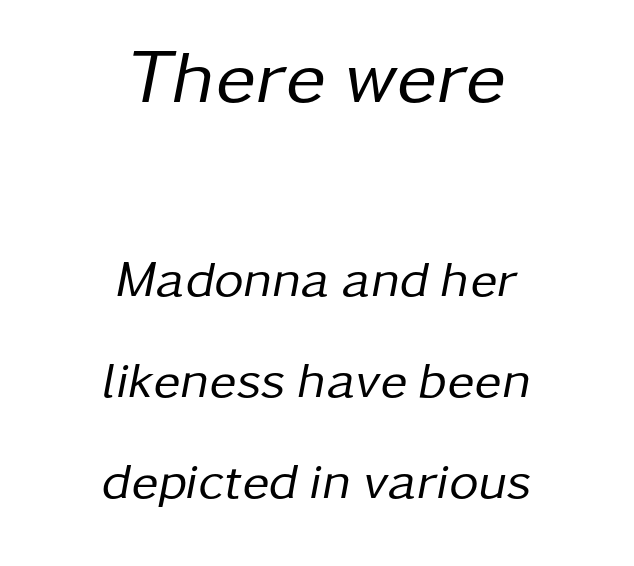
{"italic": "yes", "lean": "right", "slant_degrees": 11, "bold": "no", "weight": "regular", "width": "normal", "stroke_contrast": "low", "x_height": "medium", "monospaced": "no", "underline": "no", "align": "center", "line_spacing": "loose", "line_spacing_ratio": 1.98, "letter_spacing": "normal", "letter_spacing_em": 0.0, "larger_block": "first", "size_ratio": 1.49, "glyph_px": 76}
